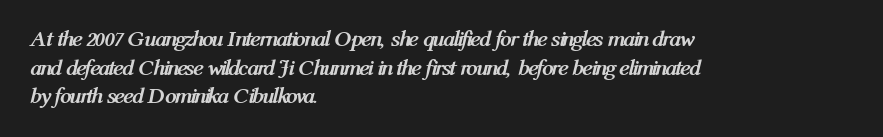
{"italic": "yes", "lean": "right", "slant_degrees": 12, "bold": "yes", "underline": "no", "align": "left", "line_spacing": "normal", "line_spacing_ratio": 1.25, "letter_spacing": "normal", "letter_spacing_em": 0.0, "glyph_px": 23}
